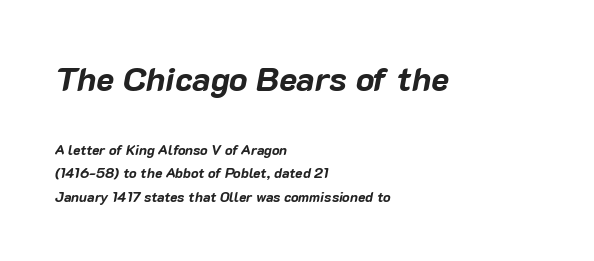
Q: Is the text bold? A: Yes.
Q: Is the text italic (slanted)? A: Yes, it leans right by about 10 degrees.
Q: Is the text underlined? A: No.
Q: How is the paragraph aligned? A: Left-aligned.
Q: Is the spacing between letters normal or unusually wide? A: Normal.
Q: Is the spacing between lines tight, normal or loose? A: Normal.
Q: Which block of text is set in a larger size, the first (top) or the second (bottom)? A: The first (top) one.
Q: Width (condensed, normal, or wide)? A: Normal.
Q: Stroke contrast? A: Low.
Q: x-height? A: Medium.
Q: Monospaced? A: No.
